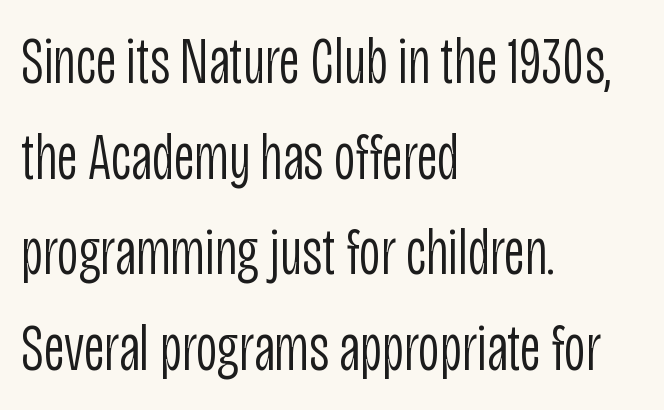
{"serif": "no", "italic": "no", "bold": "no", "weight": "light", "width": "condensed", "stroke_contrast": "low", "x_height": "large", "monospaced": "no", "underline": "no", "align": "left", "line_spacing": "normal", "line_spacing_ratio": 1.45, "letter_spacing": "normal", "letter_spacing_em": 0.0, "glyph_px": 66}
